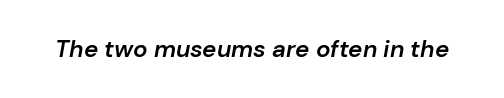
Q: Is the text bold? A: Semi-bold.
Q: Is the text italic (slanted)? A: Yes, it leans right by about 10 degrees.
Q: Is the text underlined? A: No.
Q: Is the spacing between letters normal or unusually wide? A: Normal.
